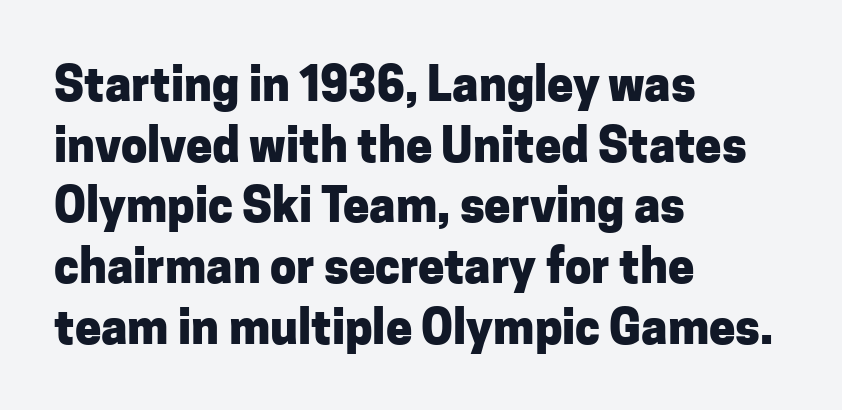
Q: Is the text bold? A: Yes.
Q: Is the text italic (slanted)? A: No, it is upright.
Q: Is the typeface a serif or a sans-serif typeface? A: Sans-serif.
Q: Is the text underlined? A: No.
Q: How is the paragraph aligned? A: Left-aligned.
Q: Is the spacing between letters normal or unusually wide? A: Normal.
Q: Is the spacing between lines tight, normal or loose? A: Normal.
Q: Width (condensed, normal, or wide)? A: Normal.
Q: Stroke contrast? A: Low.
Q: x-height? A: Medium.
Q: Monospaced? A: No.
